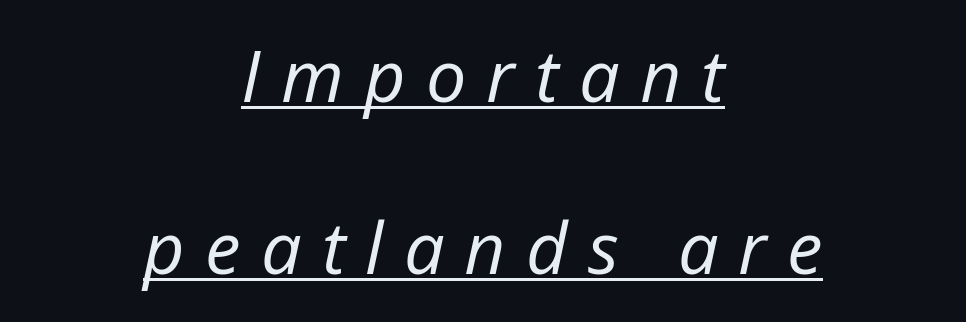
The image shows 72 px regular-weight type, italic (leaning right); set centered, loose line spacing (2.39x), unusually wide letter spacing (+0.28 em), underlined; low stroke contrast and a medium x-height.
